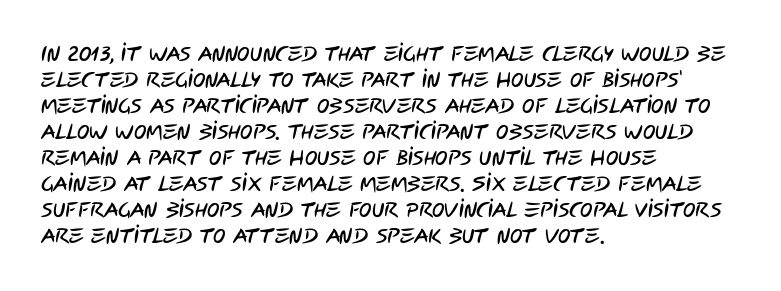
Short and long lines alike share a common starting point at left. Nobody touched the tracking dial on this one. The string is rendered with underlining switched off.
